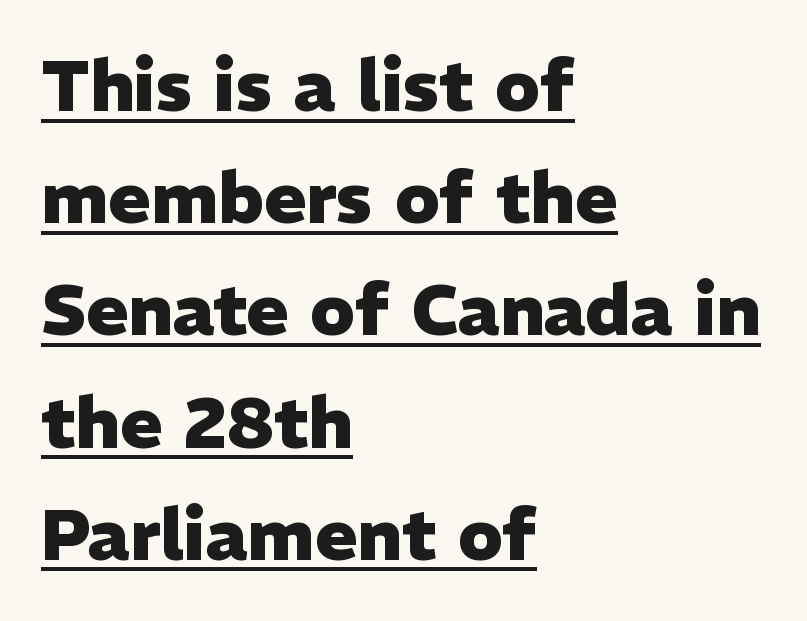
{"serif": "no", "italic": "no", "bold": "yes", "weight": "heavy", "width": "normal", "stroke_contrast": "low", "x_height": "medium", "monospaced": "no", "underline": "yes", "align": "left", "line_spacing": "normal", "line_spacing_ratio": 1.58, "letter_spacing": "normal", "letter_spacing_em": 0.0, "glyph_px": 71}
